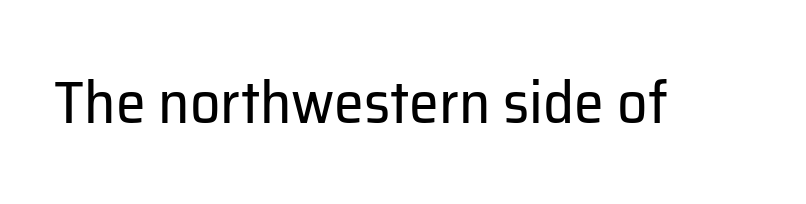
Q: Is the text bold? A: No.
Q: Is the text italic (slanted)? A: No, it is upright.
Q: Is the typeface a serif or a sans-serif typeface? A: Sans-serif.
Q: Is the text underlined? A: No.
Q: Is the spacing between letters normal or unusually wide? A: Normal.
Q: Width (condensed, normal, or wide)? A: Normal.
Q: Stroke contrast? A: Low.
Q: x-height? A: Medium.
Q: Monospaced? A: No.
